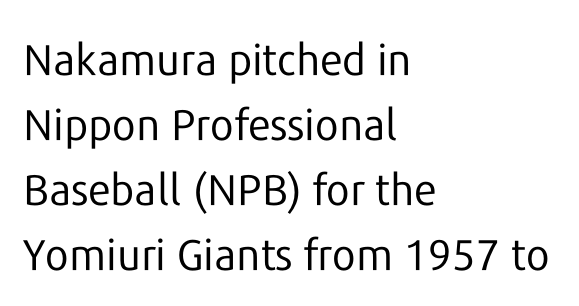
The image shows 43 px regular-weight sans-serif type, upright; set left-aligned, normal line spacing (1.51x), normal letter spacing, not underlined; low stroke contrast and a medium x-height.
